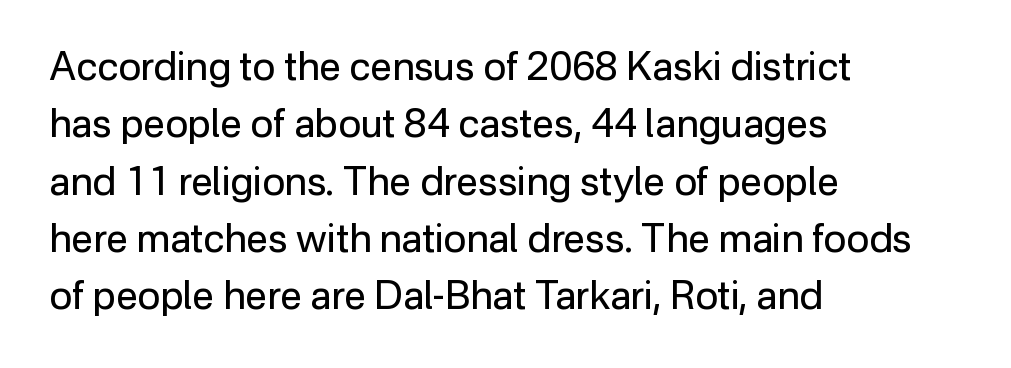
The image shows 39 px regular-weight sans-serif type, upright; set left-aligned, normal line spacing (1.47x), normal letter spacing, not underlined; low stroke contrast and a medium x-height.
